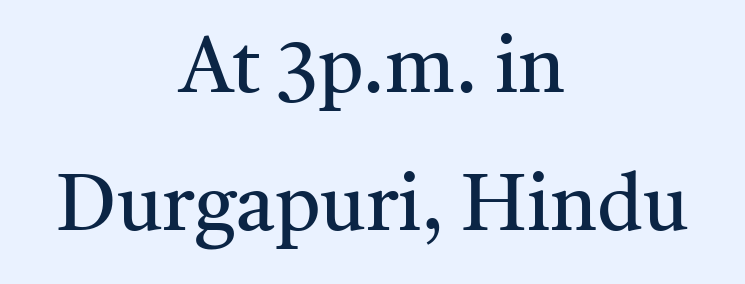
No word sits above an underline. Font category for this specimen: serif. Compared with a typical body face, this is equally light or lighter still. This sample is center-justified, so both line endings float freely.
